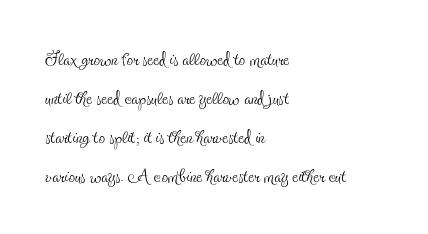
{"bold": "no", "underline": "no", "align": "left", "line_spacing": "normal", "line_spacing_ratio": 1.5, "letter_spacing": "normal", "letter_spacing_em": 0.0, "glyph_px": 26}
